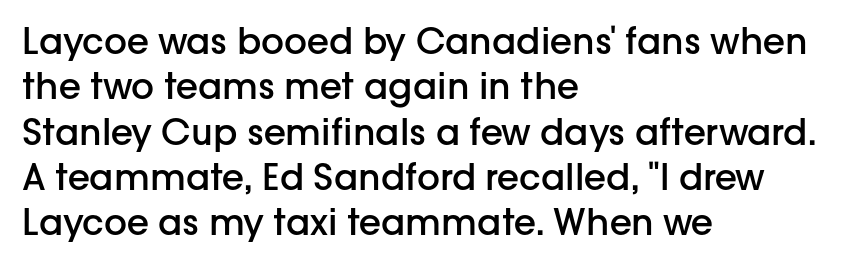
This sample uses an upright cut, with every glyph sitting square on the baseline. Compared with an ordinary text face, these strokes are moderately heavier — a semibold. These lines keep a tight, regular rhythm from letter to letter. Serif or sans? Sans — the stroke terminals are bare. Honestly, the row spacing looks completely unremarkable. All the whitespace from short lines collects on the right.
